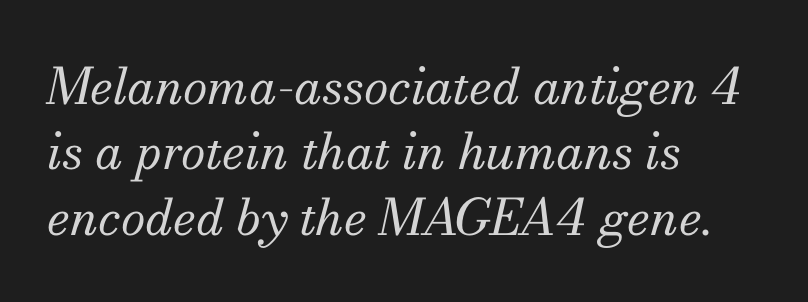
The image shows 50 px regular-weight serif type, italic (leaning right); set left-aligned, normal line spacing (1.31x), normal letter spacing, not underlined; medium stroke contrast and a small x-height.
